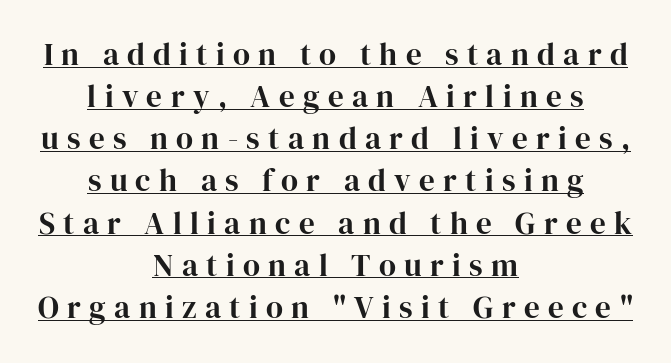
Leading: standard. Here the designer chose a conventional face with non-uniform glyph widths. The horizontal fit of the characters is loose and conspicuously gappy. Is the block centered? Yes — each line is placed symmetrically about the middle. Ordinary non-slanted type is in use. Unlike a clean sans, this face finishes its strokes with serifs.
